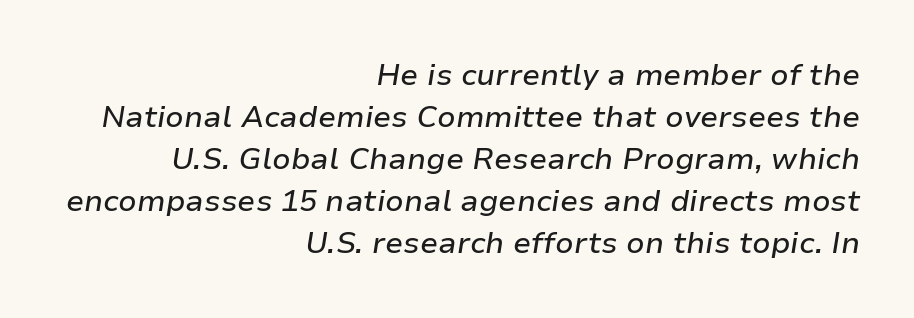
{"italic": "yes", "lean": "right", "slant_degrees": 9, "width": "normal", "stroke_contrast": "low", "x_height": "medium", "monospaced": "no", "underline": "no", "align": "right", "line_spacing": "normal", "line_spacing_ratio": 1.4, "letter_spacing": "normal", "letter_spacing_em": 0.0, "glyph_px": 30}
